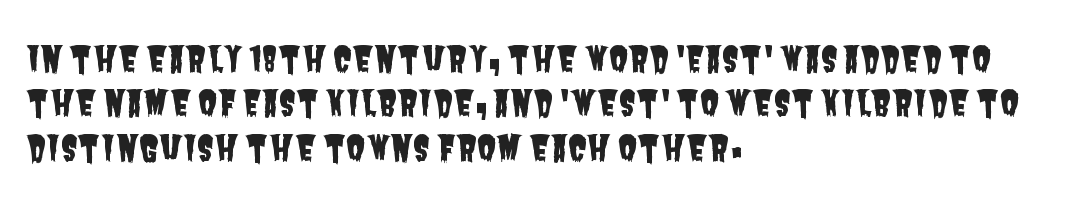
{"serif": "no", "width": "condensed", "stroke_contrast": "low", "x_height": "large", "monospaced": "no", "underline": "no", "align": "left", "line_spacing": "normal", "line_spacing_ratio": 1.27, "letter_spacing": "normal", "letter_spacing_em": 0.0, "glyph_px": 35}
